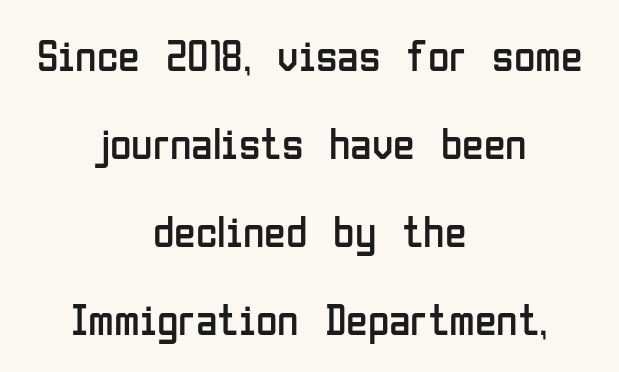
The designer went with a sans here, leaving each stem footless. The lettering holds an erect, upright posture throughout. Compared with a typical body face, this is equally light or lighter still. Casual observation: everything's sitting right in the middle. Caption: standard tracking, unaltered. Does the leading feel generous? Absolutely, it's lavish.
